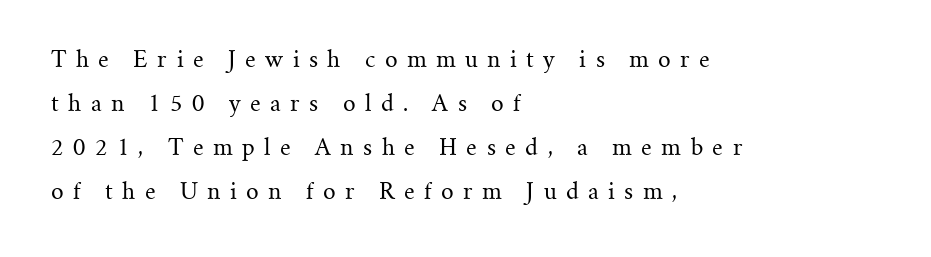
The image shows 22 px text type, upright; set left-aligned, loose line spacing (2.0x), unusually wide letter spacing (+0.43 em), not underlined.
